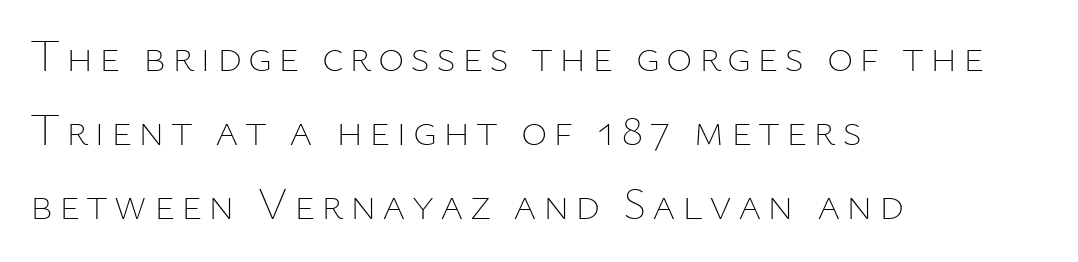
{"italic": "no", "bold": "no", "weight": "thin", "width": "normal", "stroke_contrast": "low", "x_height": "medium", "monospaced": "no", "underline": "no", "align": "left", "line_spacing": "normal", "line_spacing_ratio": 1.64, "glyph_px": 45}
